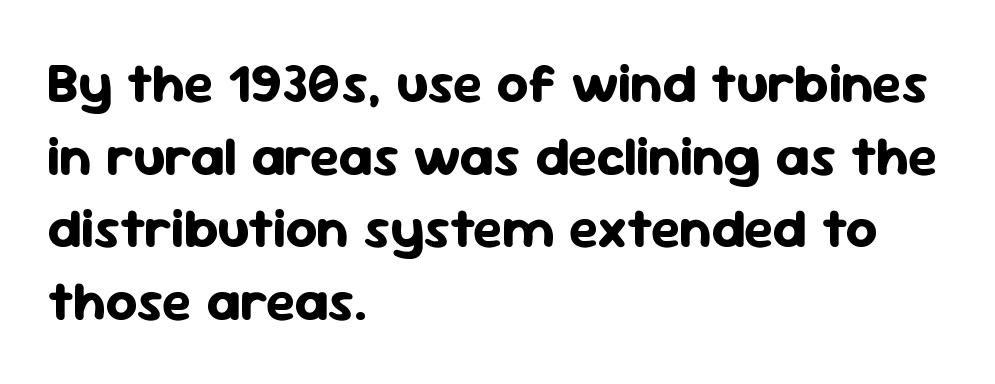
Rows of type keep a routine distance in the vertical direction. Its strokes are broad and dark, the hallmark of bold type. Note the varied advance widths — an 'i' is clearly narrower than an 'm'. Each word holds together tightly as a unit, with standard inter-letter gaps. Casual observation: everything's shoved over to the left. Grotesque or geometric, the face here clearly has no serifs.
